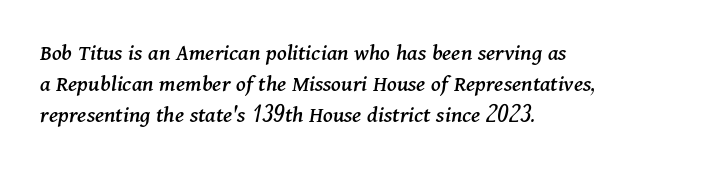
Q: Is the text italic (slanted)? A: Yes, it leans right by about 11 degrees.
Q: Is the text underlined? A: No.
Q: How is the paragraph aligned? A: Left-aligned.
Q: Is the spacing between letters normal or unusually wide? A: Normal.
Q: Is the spacing between lines tight, normal or loose? A: Normal.
